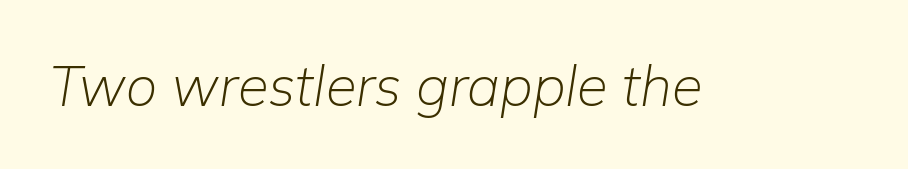
Q: Is the text bold? A: No.
Q: Is the text italic (slanted)? A: Yes, it leans right by about 9 degrees.
Q: Is the text underlined? A: No.
Q: Is the spacing between letters normal or unusually wide? A: Normal.
Q: Width (condensed, normal, or wide)? A: Normal.
Q: Stroke contrast? A: Low.
Q: x-height? A: Medium.
Q: Monospaced? A: No.
